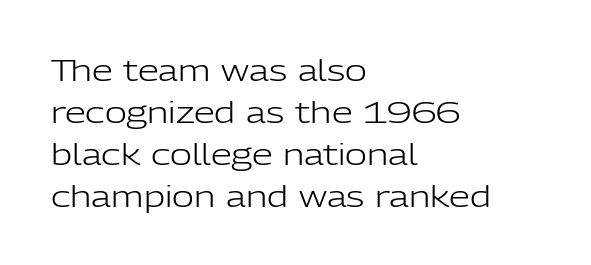
The rendering anchors every line to the left-hand side. The font sits on the lighter half of the weight spectrum, regular included. To sum up the face: it is a sans, with no serifs. Words appear dense and cohesive because spacing is normal. Designer's note — italics off, roman on. The rendering uses natural spacing where letterforms have individual widths.
